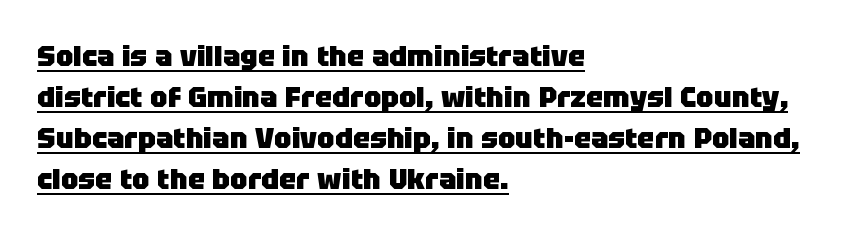
{"serif": "no", "italic": "no", "bold": "yes", "weight": "heavy", "width": "normal", "stroke_contrast": "low", "x_height": "large", "monospaced": "no", "underline": "yes", "align": "left", "line_spacing": "normal", "line_spacing_ratio": 1.41, "letter_spacing": "normal", "letter_spacing_em": 0.0, "glyph_px": 29}
